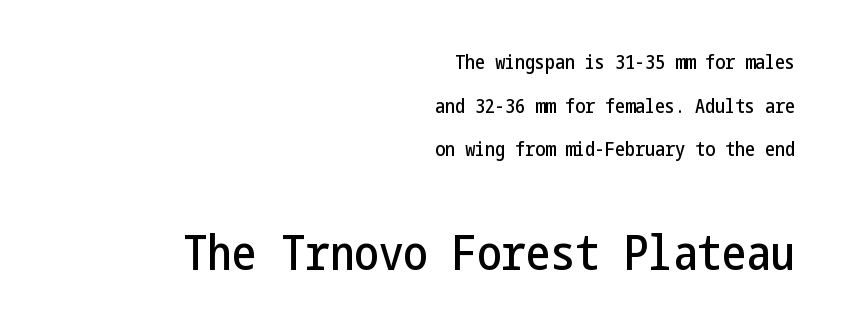
{"serif": "no", "italic": "no", "width": "condensed", "stroke_contrast": "low", "x_height": "medium", "underline": "no", "align": "right", "line_spacing": "loose", "line_spacing_ratio": 2.18, "letter_spacing": "normal", "letter_spacing_em": 0.0, "larger_block": "second", "size_ratio": 2.45, "glyph_px": 49}
